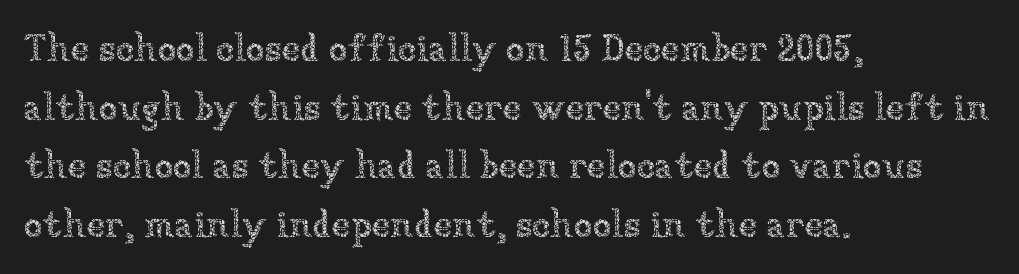
Q: Is the text bold? A: No.
Q: Is the text italic (slanted)? A: No, it is upright.
Q: Is the text underlined? A: No.
Q: How is the paragraph aligned? A: Left-aligned.
Q: Is the spacing between letters normal or unusually wide? A: Normal.
Q: Is the spacing between lines tight, normal or loose? A: Normal.
Q: Width (condensed, normal, or wide)? A: Normal.
Q: Stroke contrast? A: Low.
Q: x-height? A: Medium.
Q: Monospaced? A: No.
